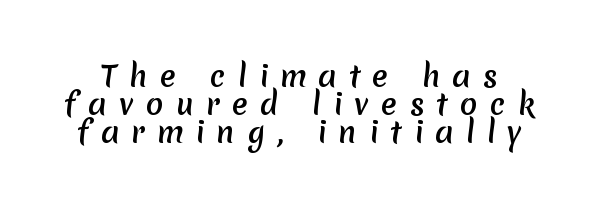
Q: Is the typeface a serif or a sans-serif typeface? A: Sans-serif.
Q: Is the text underlined? A: No.
Q: Is the spacing between letters normal or unusually wide? A: Unusually wide.
Q: Is the spacing between lines tight, normal or loose? A: Tight.
Q: Width (condensed, normal, or wide)? A: Normal.
Q: Stroke contrast? A: Medium.
Q: x-height? A: Medium.
Q: Monospaced? A: No.
